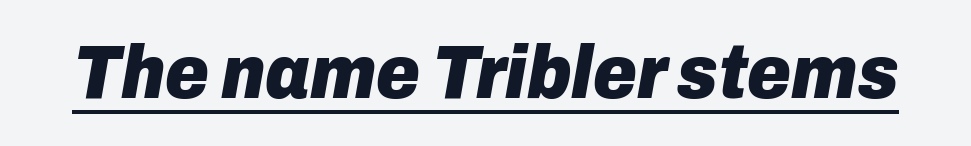
Q: Is the text bold? A: Yes.
Q: Is the text italic (slanted)? A: Yes, it leans right by about 10 degrees.
Q: Is the text underlined? A: Yes.
Q: Is the spacing between letters normal or unusually wide? A: Normal.
Q: Width (condensed, normal, or wide)? A: Normal.
Q: Stroke contrast? A: Low.
Q: x-height? A: Medium.
Q: Monospaced? A: No.
